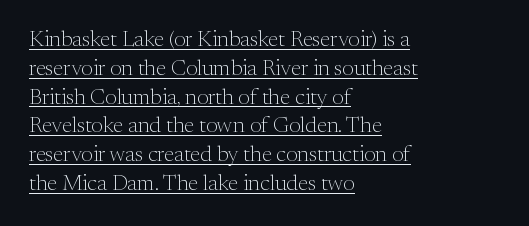
The horizontal fit of the characters is conventional and even. Heft: none added — not bold. Does a line run under the words? Yes, clearly. Honestly, the row spacing looks completely unremarkable. These lines were composed using upright roman letters. Horizontally, the lines are justified to the leading edge only.
